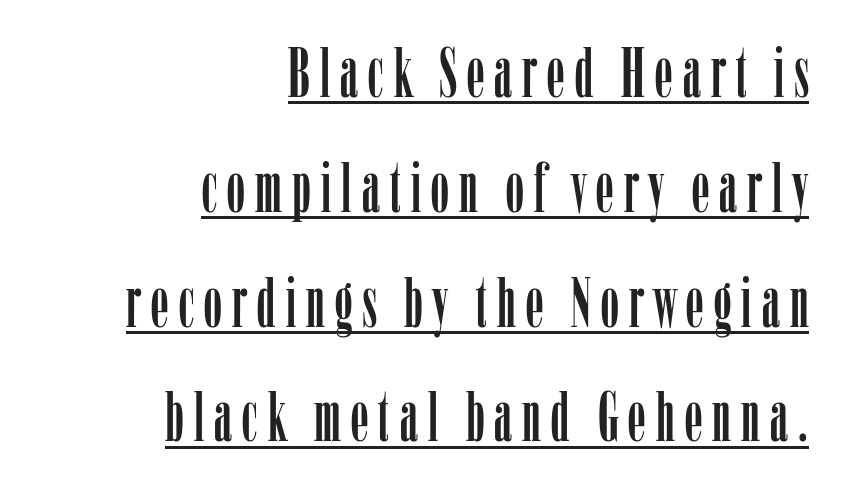
The image shows 70 px condensed serif type, upright; set right-aligned, normal line spacing (1.64x), underlined; low stroke contrast and a medium x-height.
